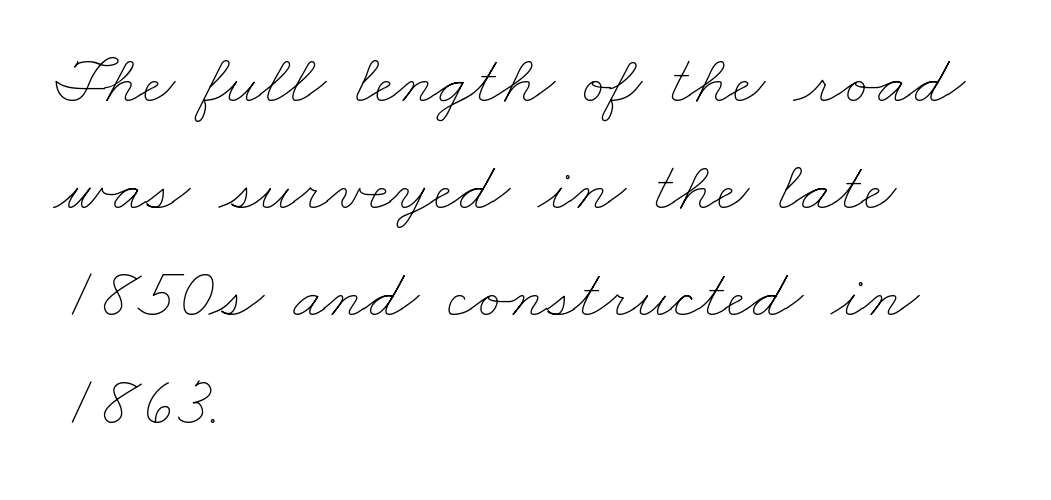
Q: Is the text bold? A: No.
Q: Is the text underlined? A: No.
Q: How is the paragraph aligned? A: Left-aligned.
Q: Is the spacing between letters normal or unusually wide? A: Normal.
Q: Is the spacing between lines tight, normal or loose? A: Normal.
Q: Width (condensed, normal, or wide)? A: Wide.
Q: Stroke contrast? A: Low.
Q: x-height? A: Small.
Q: Monospaced? A: No.
